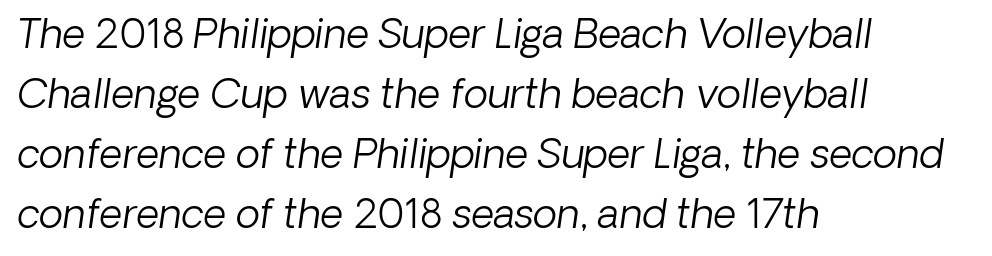
{"italic": "yes", "lean": "right", "slant_degrees": 8, "bold": "no", "weight": "light", "width": "normal", "stroke_contrast": "low", "x_height": "medium", "monospaced": "no", "underline": "no", "align": "left", "line_spacing": "normal", "line_spacing_ratio": 1.5, "letter_spacing": "normal", "letter_spacing_em": 0.0, "glyph_px": 40}
